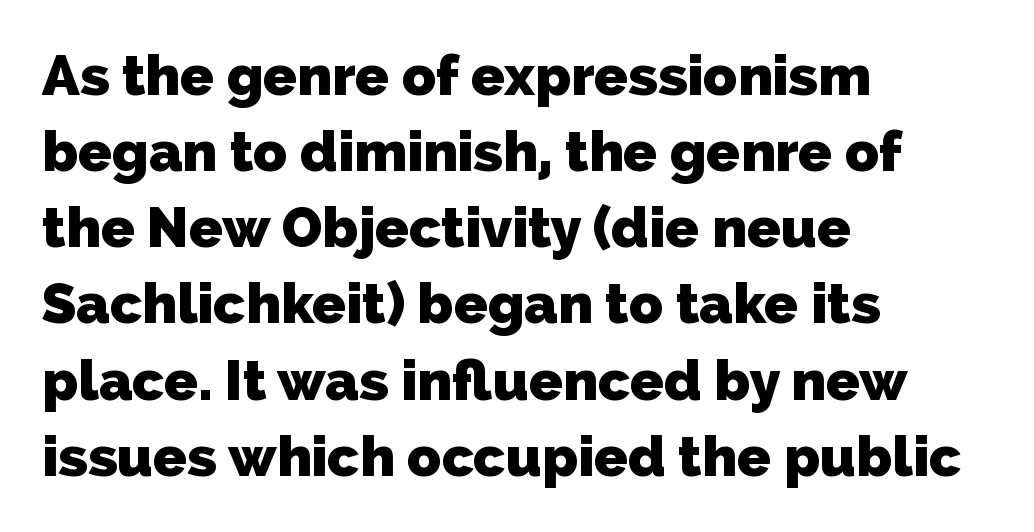
{"serif": "no", "bold": "yes", "weight": "heavy", "width": "normal", "stroke_contrast": "low", "x_height": "medium", "monospaced": "no", "underline": "no", "align": "left", "line_spacing": "normal", "line_spacing_ratio": 1.36, "letter_spacing": "normal", "letter_spacing_em": 0.0, "glyph_px": 56}
